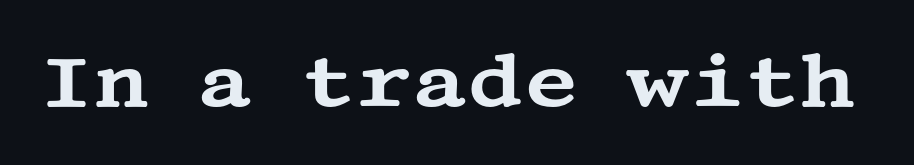
Q: Is the text italic (slanted)? A: No, it is upright.
Q: Is the typeface a serif or a sans-serif typeface? A: Serif.
Q: Is the text underlined? A: No.
Q: Is the spacing between letters normal or unusually wide? A: Normal.
Q: Width (condensed, normal, or wide)? A: Wide.
Q: Stroke contrast? A: Medium.
Q: x-height? A: Large.
